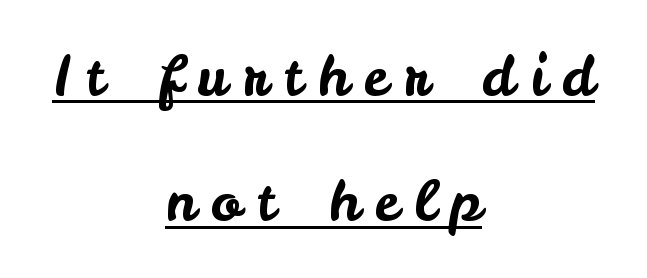
{"serif": "no", "width": "normal", "stroke_contrast": "low", "x_height": "small", "monospaced": "no", "underline": "yes", "align": "center", "line_spacing": "loose", "line_spacing_ratio": 2.24, "letter_spacing": "wide", "letter_spacing_em": 0.28, "glyph_px": 56}
